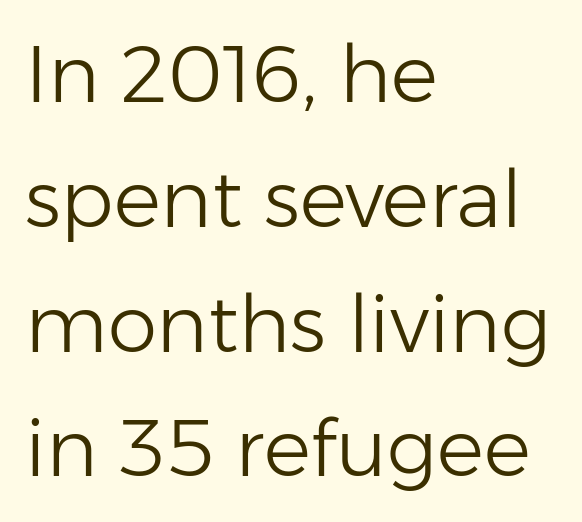
The image shows 79 px light sans-serif type, upright; set left-aligned, normal line spacing (1.58x), normal letter spacing, not underlined; low stroke contrast and a medium x-height.
